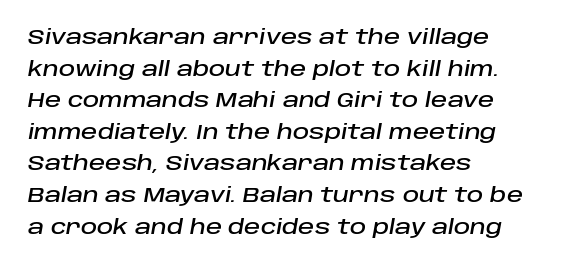
The image shows 20 px text type, italic (leaning right); set left-aligned, normal line spacing (1.58x), normal letter spacing, not underlined.
